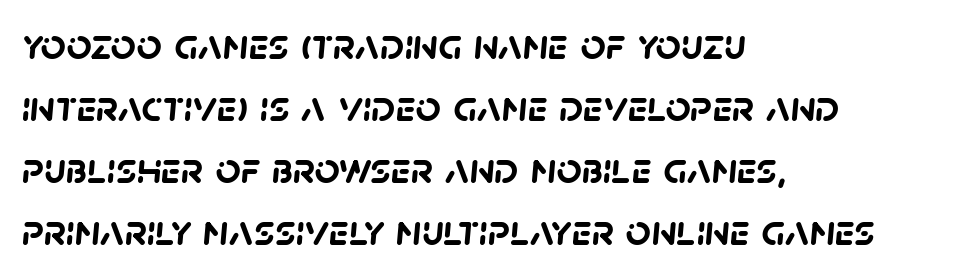
Q: Is the text bold? A: Yes.
Q: Is the typeface a serif or a sans-serif typeface? A: Sans-serif.
Q: Is the text underlined? A: No.
Q: How is the paragraph aligned? A: Left-aligned.
Q: Is the spacing between letters normal or unusually wide? A: Normal.
Q: Is the spacing between lines tight, normal or loose? A: Normal.
Q: Width (condensed, normal, or wide)? A: Normal.
Q: Stroke contrast? A: Low.
Q: x-height? A: Large.
Q: Monospaced? A: No.
